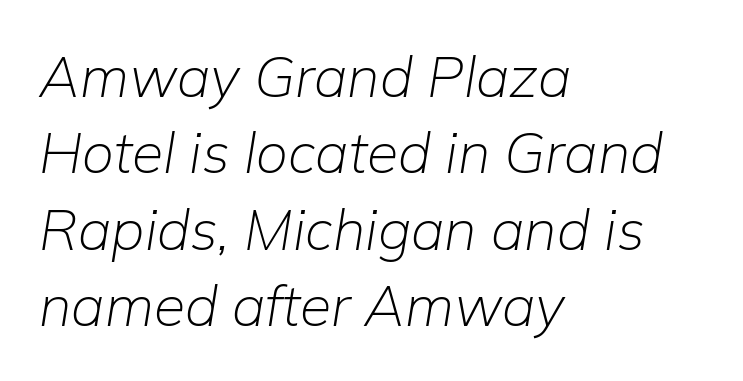
{"italic": "yes", "lean": "right", "slant_degrees": 9, "bold": "no", "weight": "light", "width": "normal", "stroke_contrast": "low", "x_height": "medium", "monospaced": "no", "underline": "no", "align": "left", "line_spacing": "normal", "line_spacing_ratio": 1.34, "letter_spacing": "normal", "letter_spacing_em": 0.0, "glyph_px": 57}
